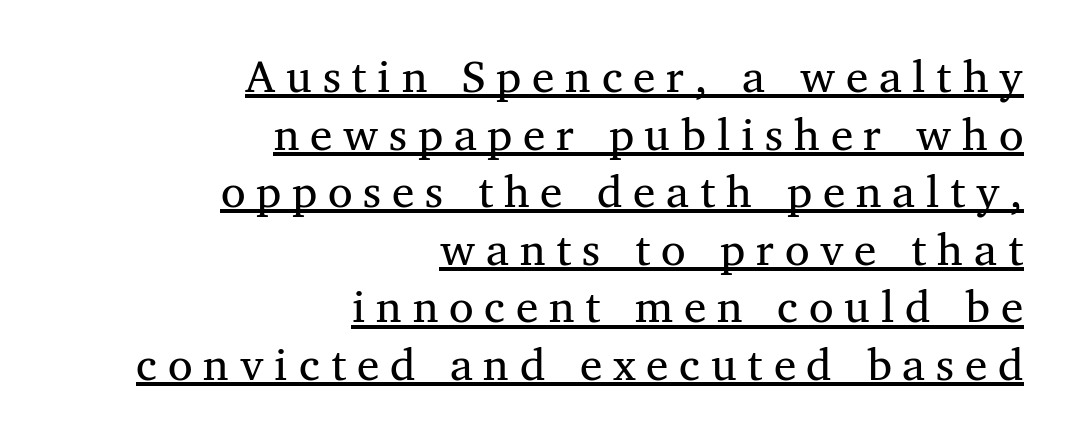
The letters advance in unequal steps, a hallmark of proportional type. Posture: vertical. These lines stack with their right ends in a neat column. Glance below the letters and you will spot a drawn line.
